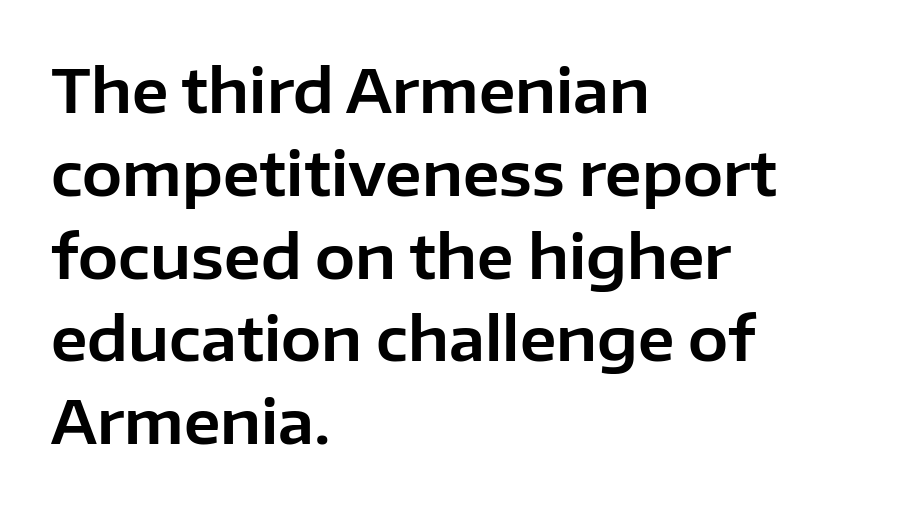
{"serif": "no", "italic": "no", "width": "normal", "stroke_contrast": "low", "x_height": "medium", "monospaced": "no", "underline": "no", "align": "left", "line_spacing": "normal", "line_spacing_ratio": 1.38, "letter_spacing": "normal", "letter_spacing_em": 0.0, "glyph_px": 60}
